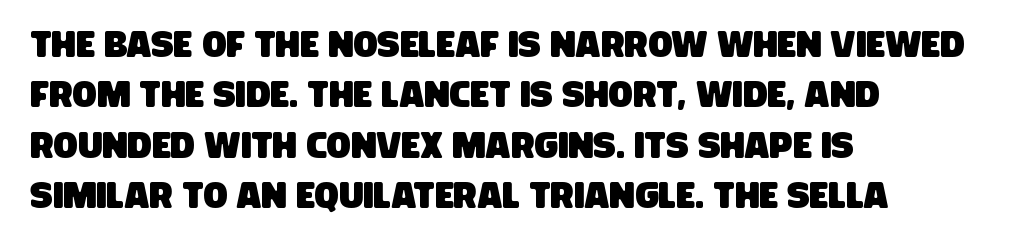
{"serif": "no", "width": "condensed", "stroke_contrast": "low", "x_height": "large", "monospaced": "no", "underline": "no", "align": "left", "line_spacing": "normal", "line_spacing_ratio": 1.4, "letter_spacing": "normal", "letter_spacing_em": 0.0, "glyph_px": 36}
